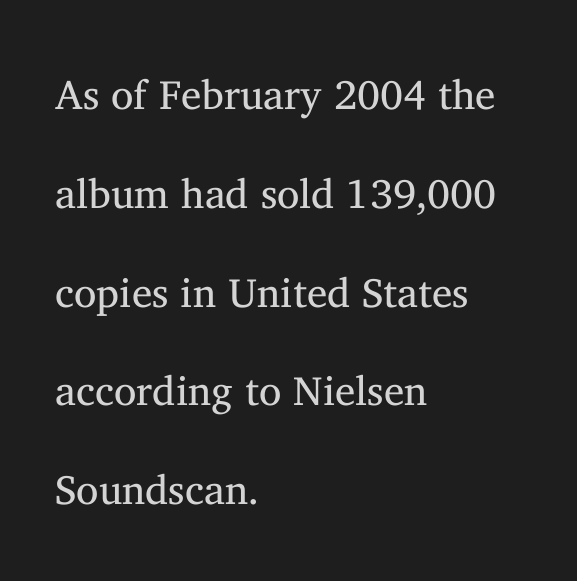
Q: Is the text bold? A: No.
Q: Is the text italic (slanted)? A: No, it is upright.
Q: Is the typeface a serif or a sans-serif typeface? A: Serif.
Q: Is the text underlined? A: No.
Q: How is the paragraph aligned? A: Left-aligned.
Q: Is the spacing between letters normal or unusually wide? A: Normal.
Q: Is the spacing between lines tight, normal or loose? A: Loose.
Q: Width (condensed, normal, or wide)? A: Normal.
Q: Stroke contrast? A: Medium.
Q: x-height? A: Medium.
Q: Monospaced? A: No.
